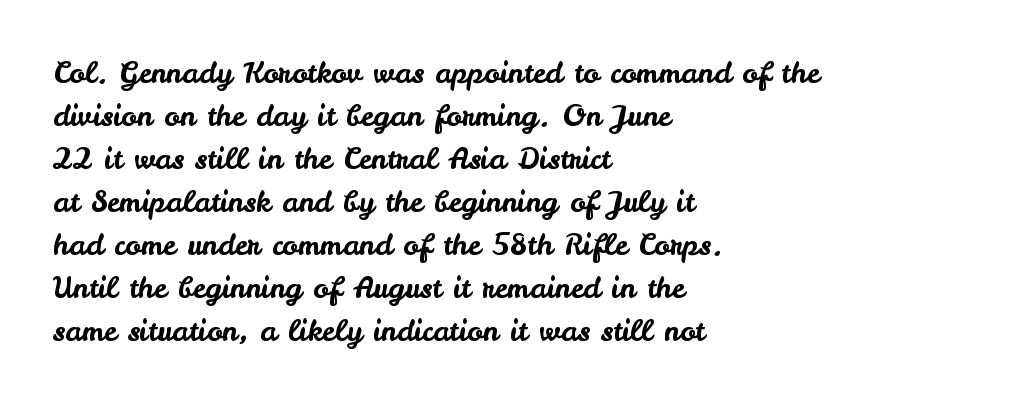
Q: Is the text italic (slanted)? A: Yes.
Q: Is the typeface a serif or a sans-serif typeface? A: Sans-serif.
Q: Is the text underlined? A: No.
Q: How is the paragraph aligned? A: Left-aligned.
Q: Is the spacing between letters normal or unusually wide? A: Normal.
Q: Is the spacing between lines tight, normal or loose? A: Normal.
Q: Width (condensed, normal, or wide)? A: Normal.
Q: Stroke contrast? A: Low.
Q: x-height? A: Small.
Q: Monospaced? A: No.
